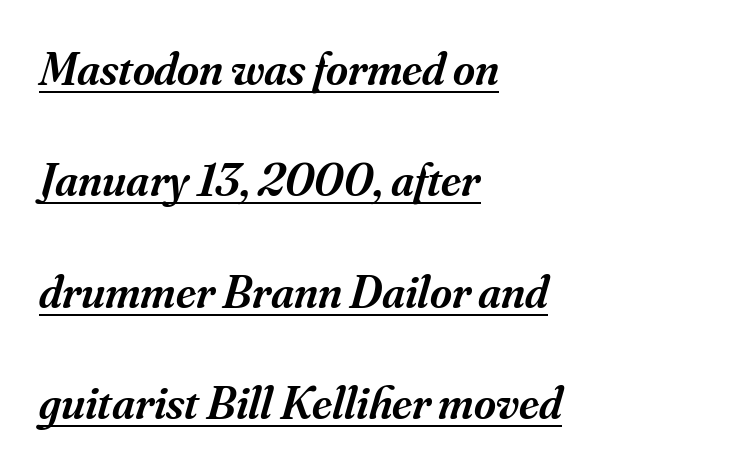
{"serif": "yes", "italic": "yes", "lean": "right", "slant_degrees": 16, "bold": "semi", "weight": "semibold", "width": "normal", "stroke_contrast": "medium", "x_height": "small", "monospaced": "no", "underline": "yes", "align": "left", "line_spacing": "loose", "line_spacing_ratio": 2.37, "letter_spacing": "normal", "letter_spacing_em": 0.0, "glyph_px": 47}
